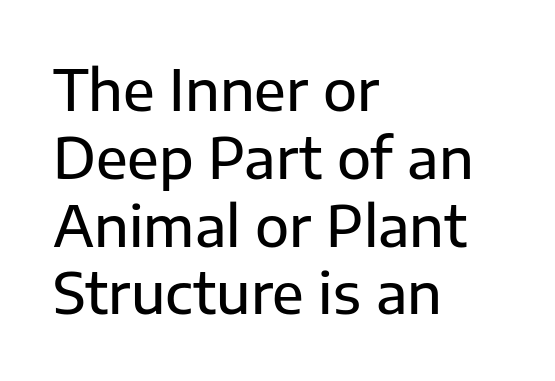
{"serif": "no", "italic": "no", "width": "normal", "stroke_contrast": "low", "x_height": "medium", "monospaced": "no", "underline": "no", "align": "left", "line_spacing_ratio": 1.21, "letter_spacing": "normal", "letter_spacing_em": 0.0, "glyph_px": 56}
